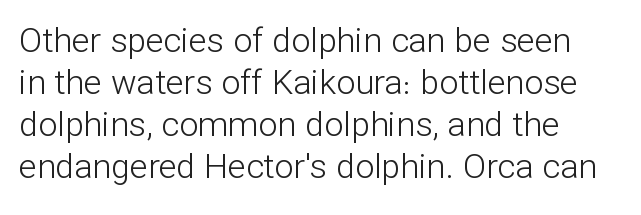
Q: Is the text bold? A: No.
Q: Is the text italic (slanted)? A: No, it is upright.
Q: Is the typeface a serif or a sans-serif typeface? A: Sans-serif.
Q: Is the text underlined? A: No.
Q: How is the paragraph aligned? A: Left-aligned.
Q: Is the spacing between letters normal or unusually wide? A: Normal.
Q: Width (condensed, normal, or wide)? A: Normal.
Q: Stroke contrast? A: Low.
Q: x-height? A: Medium.
Q: Monospaced? A: No.
